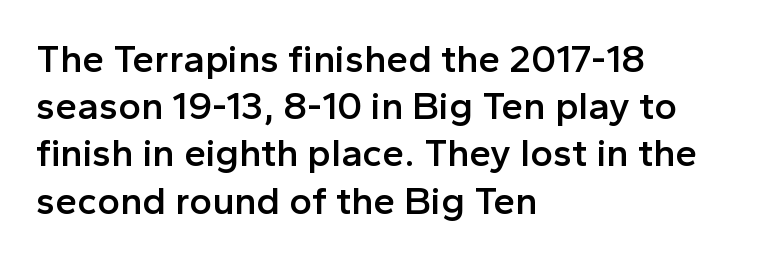
{"serif": "no", "italic": "no", "bold": "semi", "weight": "semibold", "width": "normal", "x_height": "medium", "monospaced": "no", "underline": "no", "align": "left", "line_spacing_ratio": 1.21, "letter_spacing": "normal", "letter_spacing_em": 0.0, "glyph_px": 39}
